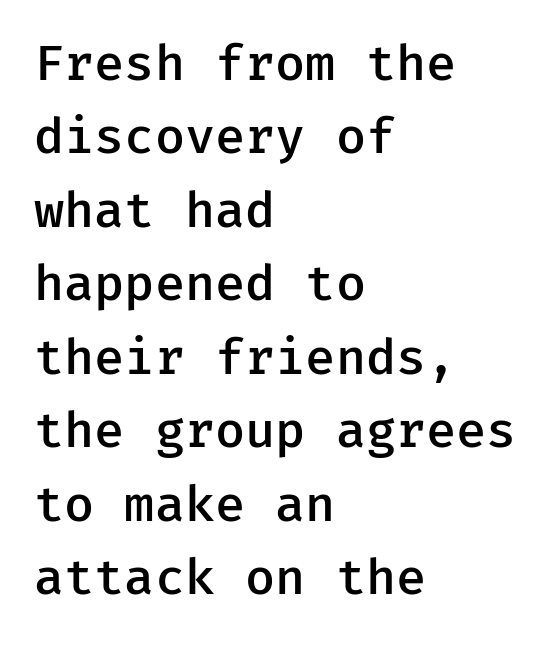
Q: Is the text bold? A: Semi-bold.
Q: Is the text italic (slanted)? A: No, it is upright.
Q: Is the typeface a serif or a sans-serif typeface? A: Sans-serif.
Q: Is the text underlined? A: No.
Q: How is the paragraph aligned? A: Left-aligned.
Q: Is the spacing between letters normal or unusually wide? A: Normal.
Q: Is the spacing between lines tight, normal or loose? A: Normal.
Q: Width (condensed, normal, or wide)? A: Normal.
Q: Stroke contrast? A: Low.
Q: x-height? A: Medium.
